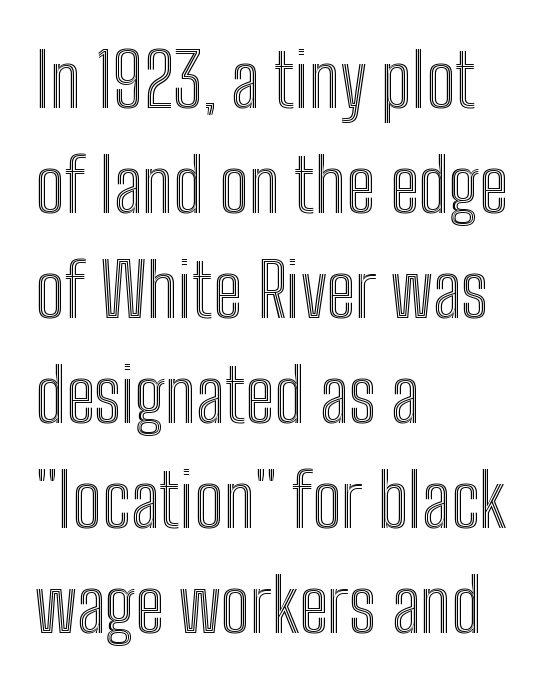
Q: Is the text italic (slanted)? A: No, it is upright.
Q: Is the text underlined? A: No.
Q: How is the paragraph aligned? A: Left-aligned.
Q: Is the spacing between letters normal or unusually wide? A: Normal.
Q: Is the spacing between lines tight, normal or loose? A: Normal.
Q: Width (condensed, normal, or wide)? A: Condensed.
Q: x-height? A: Medium.
Q: Monospaced? A: No.
